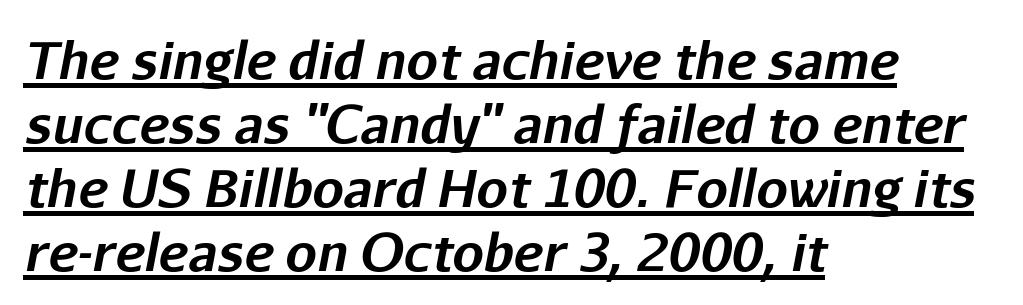
{"italic": "yes", "lean": "right", "slant_degrees": 11, "bold": "yes", "weight": "bold", "width": "normal", "stroke_contrast": "low", "x_height": "medium", "monospaced": "no", "underline": "yes", "align": "left", "line_spacing": "normal", "line_spacing_ratio": 1.28, "letter_spacing": "normal", "letter_spacing_em": 0.0, "glyph_px": 50}
